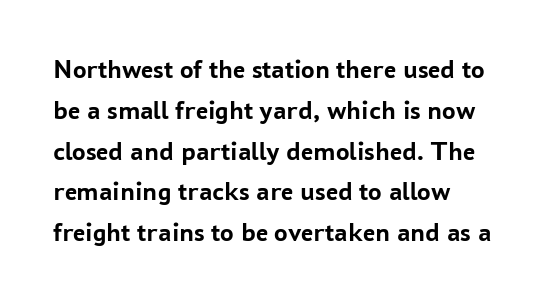
The image shows 27 px bold type, upright; set left-aligned, normal line spacing (1.51x), normal letter spacing, not underlined.
